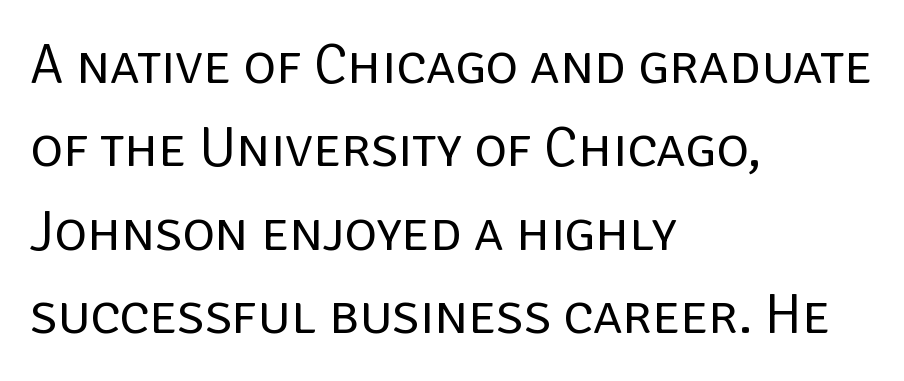
The image shows 56 px regular-weight sans-serif type, upright; set left-aligned, normal line spacing (1.49x), normal letter spacing, not underlined; low stroke contrast and a large x-height.
